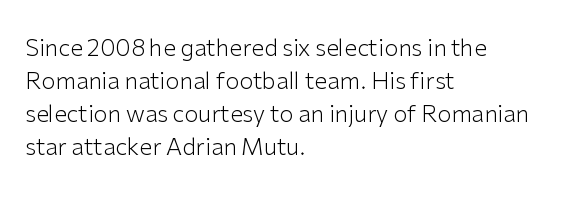
Q: Is the text bold? A: No.
Q: Is the text italic (slanted)? A: No, it is upright.
Q: Is the text underlined? A: No.
Q: How is the paragraph aligned? A: Left-aligned.
Q: Is the spacing between letters normal or unusually wide? A: Normal.
Q: Is the spacing between lines tight, normal or loose? A: Normal.
